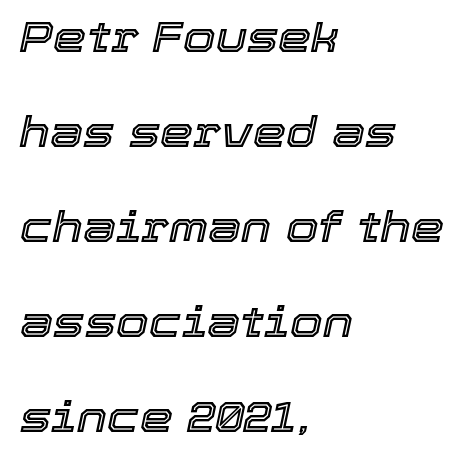
Q: Is the text italic (slanted)? A: Yes, it leans right by about 12 degrees.
Q: Is the text underlined? A: No.
Q: How is the paragraph aligned? A: Left-aligned.
Q: Is the spacing between letters normal or unusually wide? A: Normal.
Q: Is the spacing between lines tight, normal or loose? A: Loose.
Q: Width (condensed, normal, or wide)? A: Normal.
Q: x-height? A: Medium.
Q: Monospaced? A: No.
